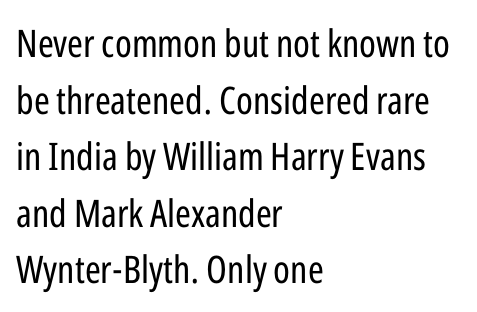
All the whitespace from short lines collects on the right. Unbolded letterforms with no extra heft. What kind of face is this? One without serifs — a sans. A clean baseline with only descenders dipping below it.
